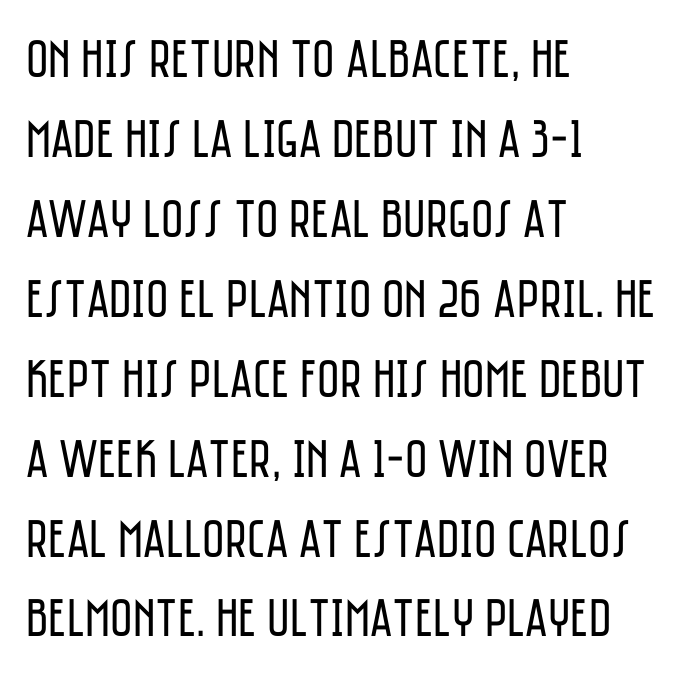
{"serif": "no", "italic": "no", "bold": "no", "weight": "regular", "width": "condensed", "stroke_contrast": "low", "x_height": "large", "monospaced": "no", "underline": "no", "align": "left", "line_spacing": "normal", "line_spacing_ratio": 1.48, "letter_spacing": "normal", "letter_spacing_em": 0.0, "glyph_px": 54}
